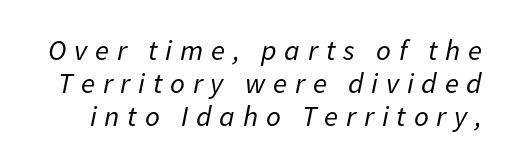
These glyphs show unthickened strokes, regular width or finer. The passage shown is typed in a proportional face where columns would drift. Underlining? Definitely not there. Looking at the ascenders, they clearly lean.
